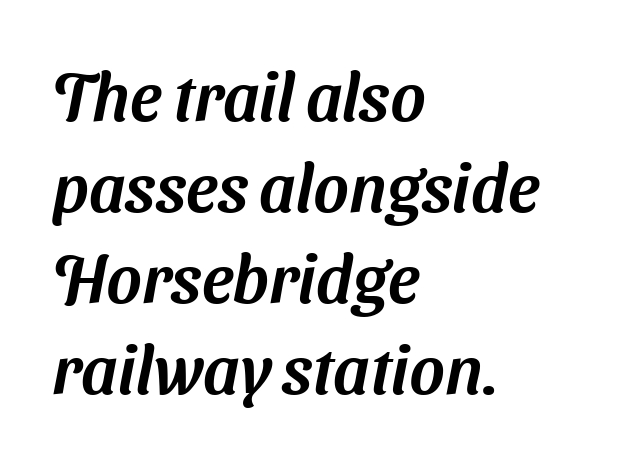
Horizontally, the lines are justified to the leading edge only. You could call the tracking neutral — neither tight nor loose. Type style note: lacks serifs. Each new line begins a customary step beneath the previous one. Each letter keeps its own natural width here, so spacing adapts to shape. Quick note: underline off.
